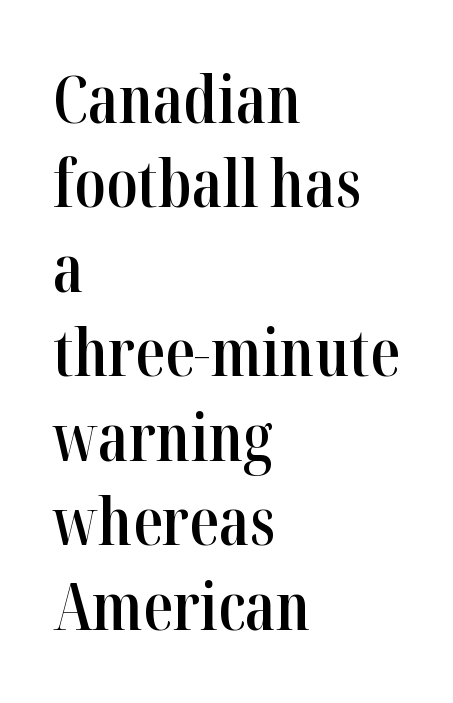
Q: Is the text bold? A: Semi-bold.
Q: Is the text italic (slanted)? A: No, it is upright.
Q: Is the typeface a serif or a sans-serif typeface? A: Serif.
Q: Is the text underlined? A: No.
Q: How is the paragraph aligned? A: Left-aligned.
Q: Is the spacing between letters normal or unusually wide? A: Normal.
Q: Is the spacing between lines tight, normal or loose? A: Normal.
Q: Width (condensed, normal, or wide)? A: Condensed.
Q: Stroke contrast? A: High.
Q: x-height? A: Medium.
Q: Monospaced? A: No.
